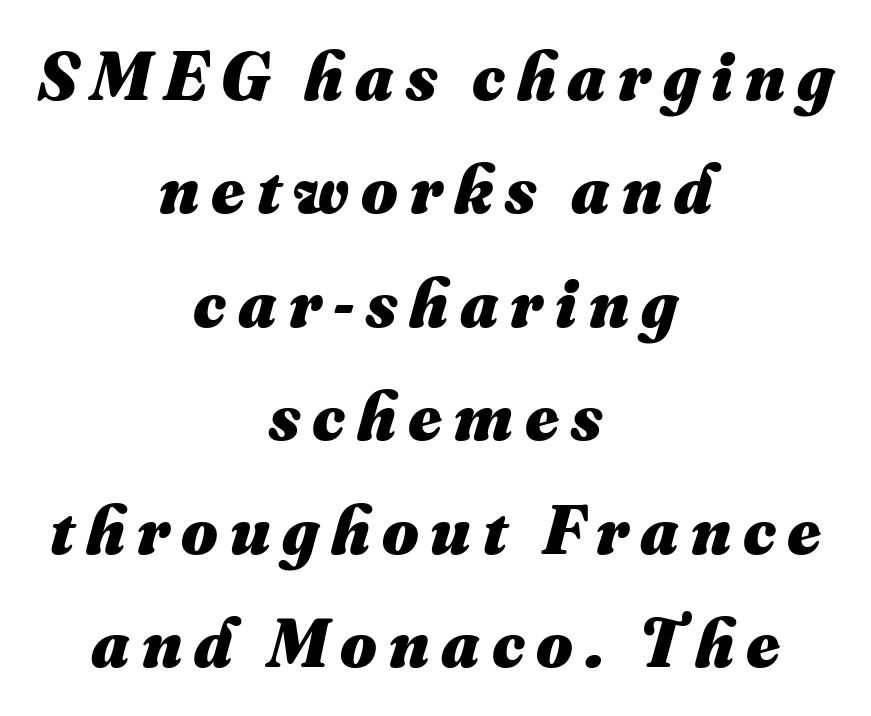
{"bold": "yes", "weight": "heavy", "width": "normal", "stroke_contrast": "medium", "x_height": "small", "monospaced": "no", "underline": "no", "align": "center", "line_spacing": "normal", "line_spacing_ratio": 1.62, "glyph_px": 70}
